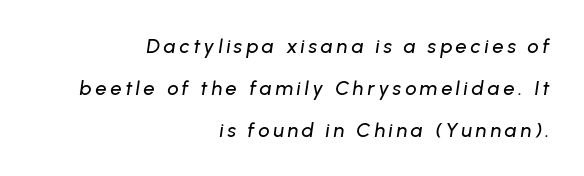
Designer's note — italics engaged. The words here are not underlined. These lines stack with their right ends in a neat column. Loosely led — the rows are spread out.
